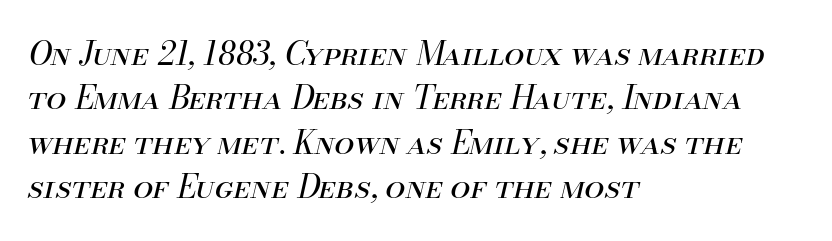
Q: Is the text bold? A: No.
Q: Is the text italic (slanted)? A: Yes, it leans right by about 13 degrees.
Q: Is the text underlined? A: No.
Q: How is the paragraph aligned? A: Left-aligned.
Q: Is the spacing between letters normal or unusually wide? A: Normal.
Q: Is the spacing between lines tight, normal or loose? A: Normal.
Q: Width (condensed, normal, or wide)? A: Normal.
Q: Stroke contrast? A: Medium.
Q: x-height? A: Small.
Q: Monospaced? A: No.
